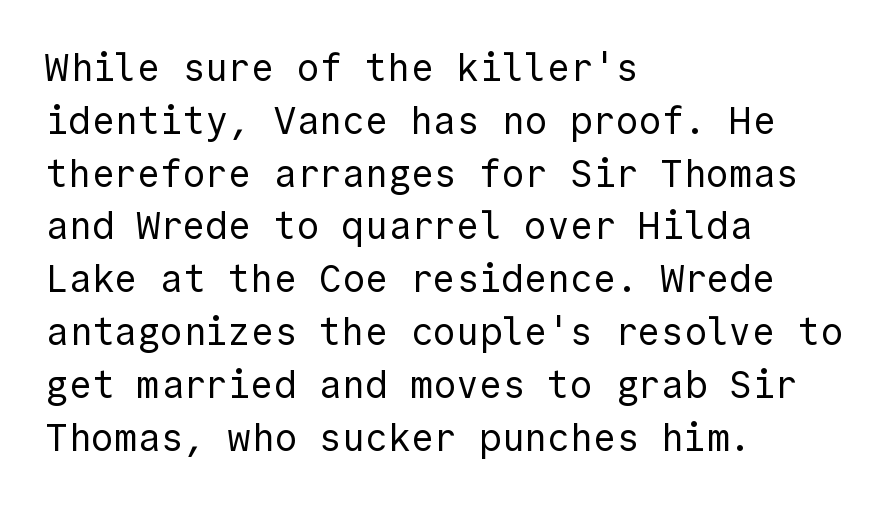
Q: Is the text bold? A: No.
Q: Is the text italic (slanted)? A: No, it is upright.
Q: Is the typeface a serif or a sans-serif typeface? A: Sans-serif.
Q: Is the text underlined? A: No.
Q: How is the paragraph aligned? A: Left-aligned.
Q: Is the spacing between letters normal or unusually wide? A: Normal.
Q: Is the spacing between lines tight, normal or loose? A: Normal.
Q: Width (condensed, normal, or wide)? A: Normal.
Q: x-height? A: Medium.
Q: Monospaced? A: Yes.
